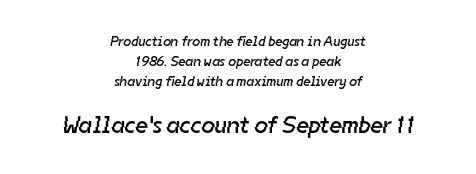
The image shows 24 px text type; set centered, normal line spacing (1.44x), normal letter spacing, not underlined; the second (bottom) block is 1.71x larger.
